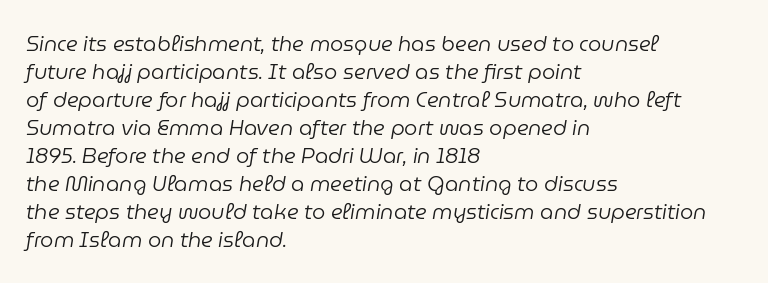
Q: Is the text bold? A: No.
Q: Is the text italic (slanted)? A: Yes, it leans right by about 9 degrees.
Q: Is the text underlined? A: No.
Q: How is the paragraph aligned? A: Left-aligned.
Q: Is the spacing between letters normal or unusually wide? A: Normal.
Q: Is the spacing between lines tight, normal or loose? A: Normal.
